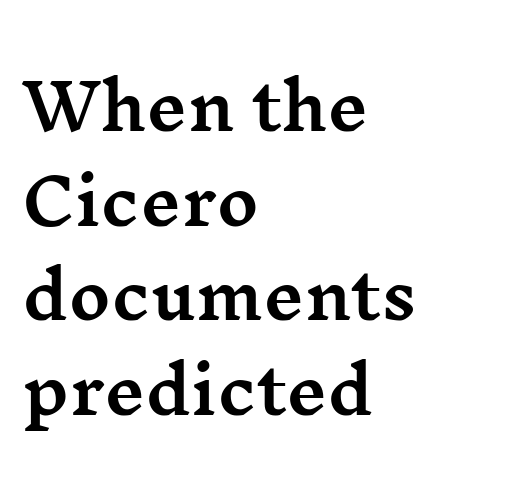
The image shows 64 px wide serif type, upright; set left-aligned, normal line spacing (1.48x), normal letter spacing, not underlined; medium stroke contrast and a medium x-height.
